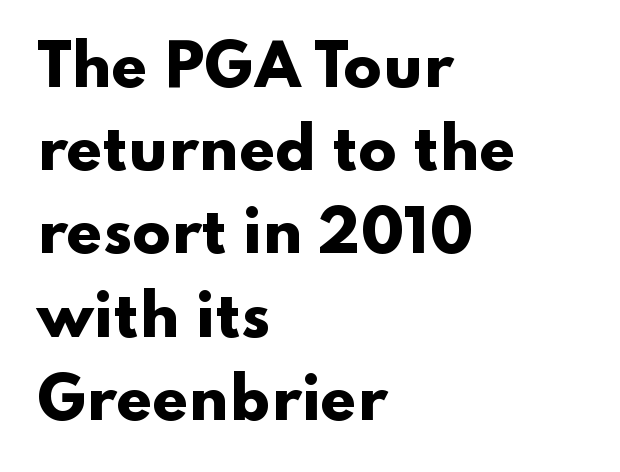
{"serif": "no", "italic": "no", "bold": "yes", "weight": "heavy", "width": "wide", "stroke_contrast": "low", "x_height": "small", "monospaced": "no", "underline": "no", "align": "left", "line_spacing": "normal", "line_spacing_ratio": 1.46, "letter_spacing": "normal", "letter_spacing_em": 0.0, "glyph_px": 57}
